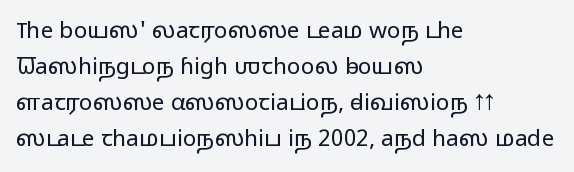
The foot of each line stays bare and open. It's the straight-up-and-down kind of type. The gaps between neighbouring characters are ordinary and unremarkable. A normal amount of white space separates one row of letters from the next. Typeset ragged right — the left edge is the straight one. Is the stroke heavy? The answer is a plain regular-or-lighter.
